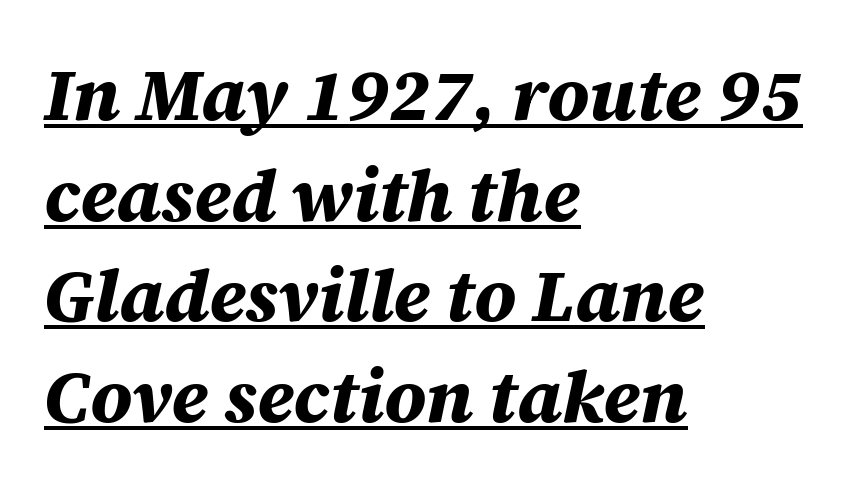
{"italic": "yes", "lean": "right", "slant_degrees": 12, "bold": "yes", "weight": "bold", "width": "normal", "stroke_contrast": "medium", "x_height": "large", "monospaced": "no", "underline": "yes", "align": "left", "line_spacing": "normal", "line_spacing_ratio": 1.38, "letter_spacing": "normal", "letter_spacing_em": 0.0, "glyph_px": 73}
